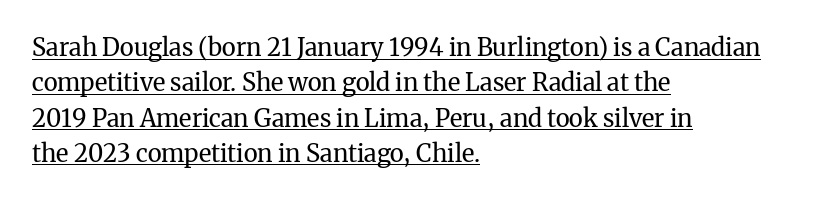
Does extra space separate the letters? No, they use regular spacing. The face used here appears with an underline applied. A typesetter would call this leading conventional body-copy spacing. This is the regular roman posture of the typeface.
